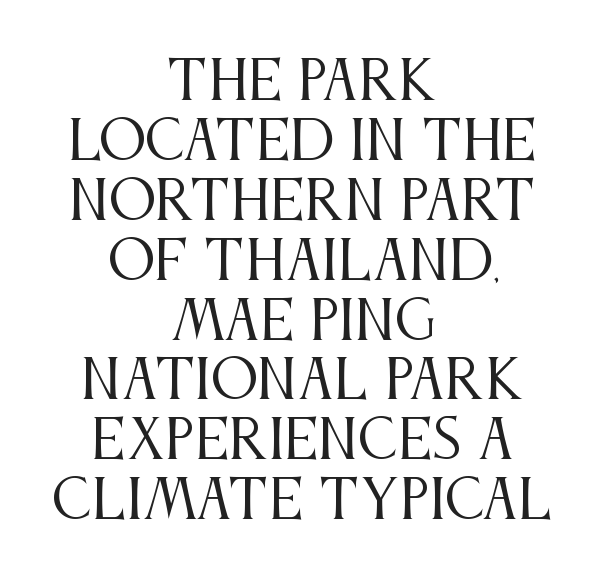
Q: Is the text bold? A: No.
Q: Is the text italic (slanted)? A: No, it is upright.
Q: Is the typeface a serif or a sans-serif typeface? A: Serif.
Q: Is the text underlined? A: No.
Q: How is the paragraph aligned? A: Centered.
Q: Is the spacing between letters normal or unusually wide? A: Normal.
Q: Is the spacing between lines tight, normal or loose? A: Tight.
Q: Width (condensed, normal, or wide)? A: Condensed.
Q: Stroke contrast? A: Medium.
Q: x-height? A: Large.
Q: Monospaced? A: No.
